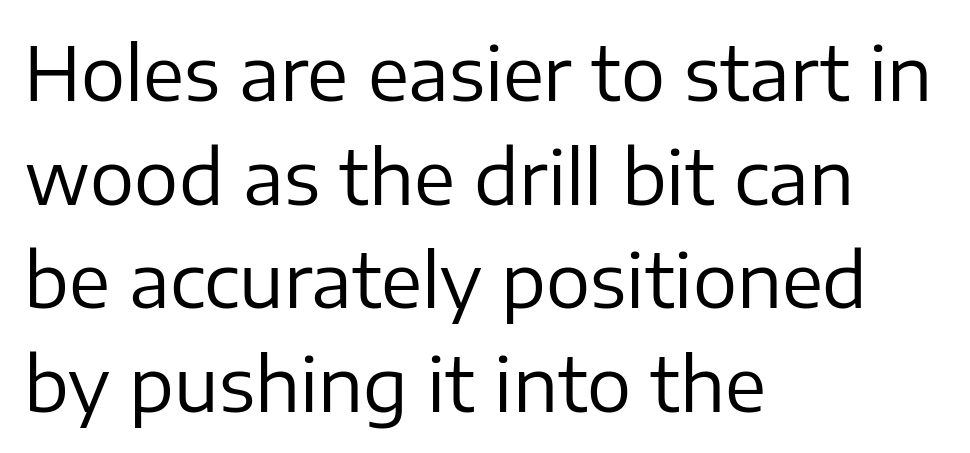
Italic? Not at all — the glyphs are vertical. The rendering anchors every line to the left-hand side. Letter spacing: default. Whoever set this chose a conventional vertical rhythm.
